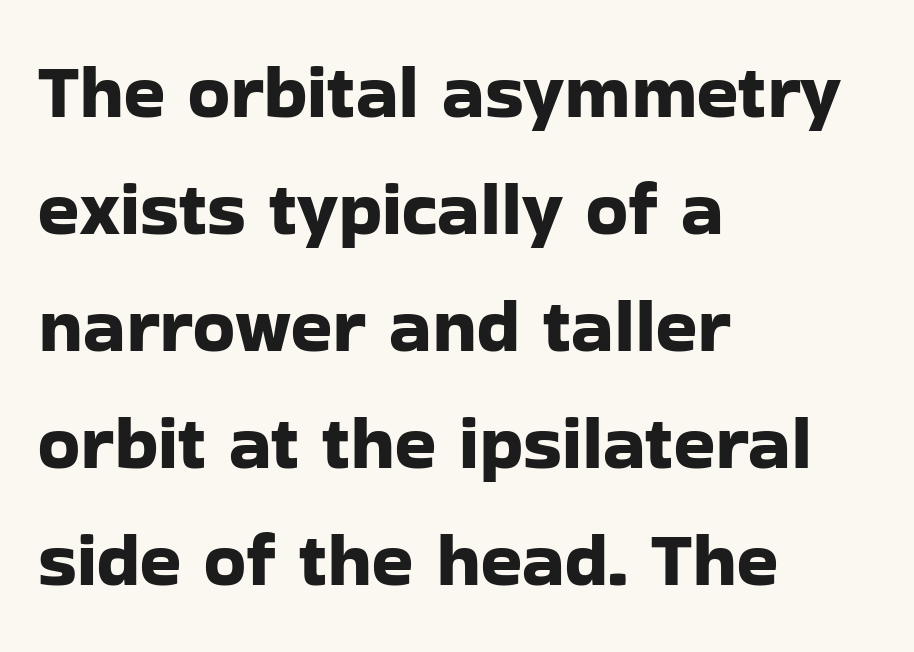
Q: Is the text italic (slanted)? A: No, it is upright.
Q: Is the typeface a serif or a sans-serif typeface? A: Sans-serif.
Q: Is the text underlined? A: No.
Q: How is the paragraph aligned? A: Left-aligned.
Q: Is the spacing between letters normal or unusually wide? A: Normal.
Q: Is the spacing between lines tight, normal or loose? A: Normal.
Q: Width (condensed, normal, or wide)? A: Normal.
Q: Stroke contrast? A: Low.
Q: x-height? A: Medium.
Q: Monospaced? A: No.
